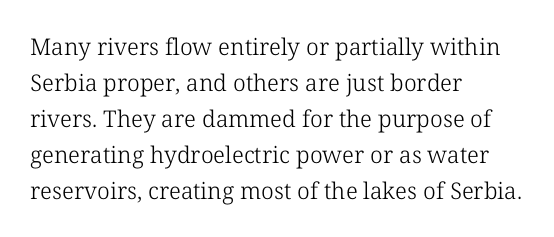
Q: Is the text bold? A: No.
Q: Is the text italic (slanted)? A: No, it is upright.
Q: Is the text underlined? A: No.
Q: How is the paragraph aligned? A: Left-aligned.
Q: Is the spacing between letters normal or unusually wide? A: Normal.
Q: Is the spacing between lines tight, normal or loose? A: Normal.
